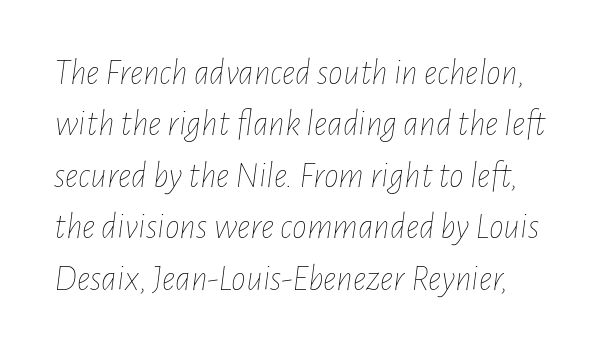
The image shows 37 px thin, condensed type, italic (leaning right); set normal line spacing (1.39x), normal letter spacing, not underlined; low stroke contrast and a medium x-height.
